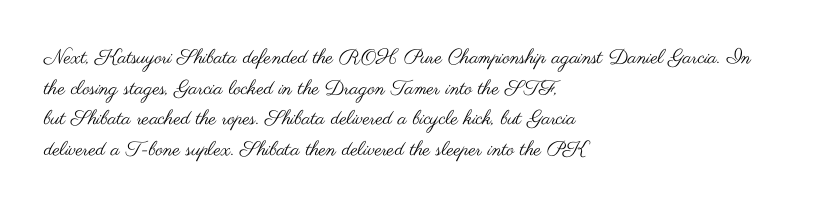
The image shows 20 px text type; set left-aligned, normal line spacing (1.53x), normal letter spacing, not underlined.
